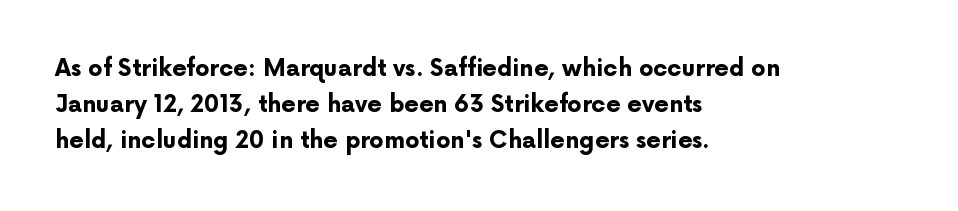
Q: Is the text bold? A: Yes.
Q: Is the text italic (slanted)? A: No, it is upright.
Q: Is the text underlined? A: No.
Q: How is the paragraph aligned? A: Left-aligned.
Q: Is the spacing between letters normal or unusually wide? A: Normal.
Q: Is the spacing between lines tight, normal or loose? A: Normal.
